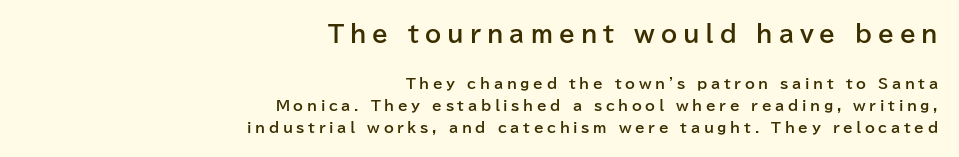
The image shows 23 px bold type, upright; set right-aligned, normal line spacing (1.59x), unusually wide letter spacing (+0.26 em), not underlined; the first (top) block is 1.64x larger.
